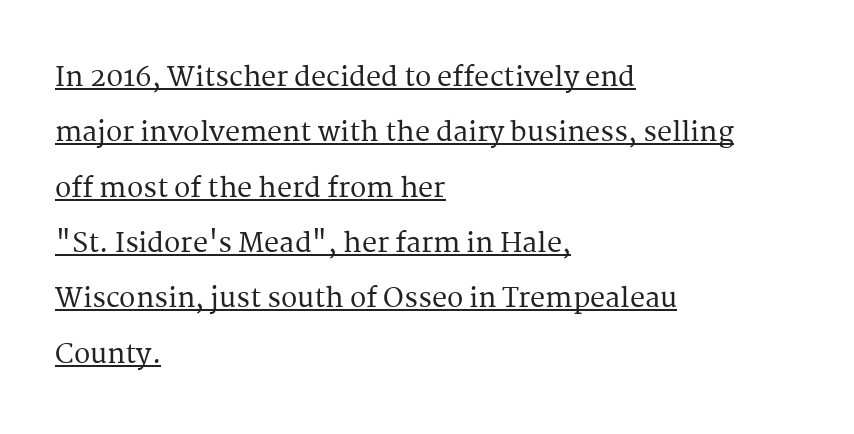
Q: Is the text italic (slanted)? A: No, it is upright.
Q: Is the text underlined? A: Yes.
Q: How is the paragraph aligned? A: Left-aligned.
Q: Is the spacing between letters normal or unusually wide? A: Normal.
Q: Is the spacing between lines tight, normal or loose? A: Loose.
